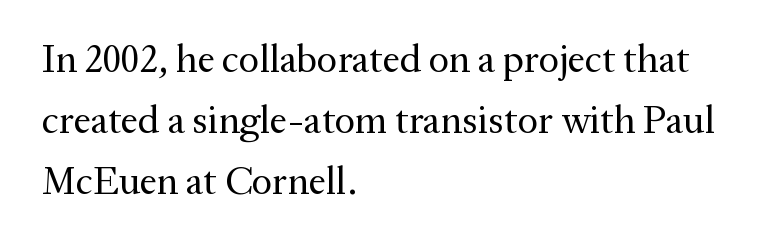
The image shows 39 px regular-weight serif type, upright; set left-aligned, normal line spacing (1.56x), normal letter spacing, not underlined; medium stroke contrast and a medium x-height.
